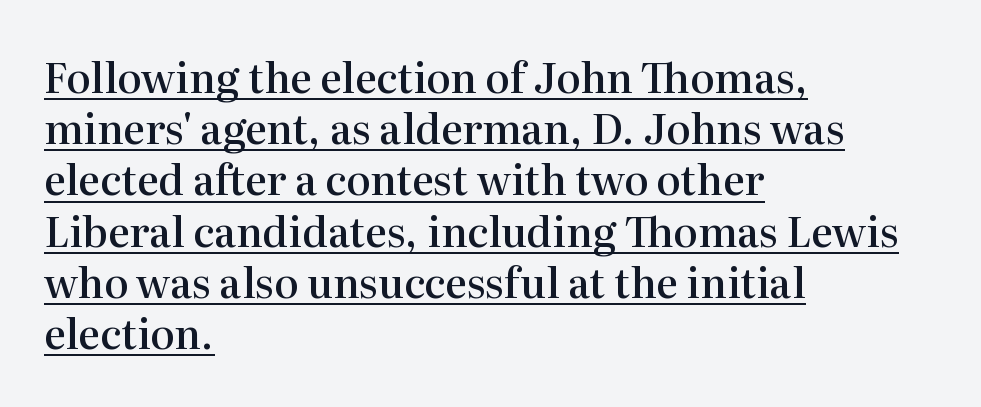
The type family on display is of the serif kind. The gaps between neighbouring characters are ordinary and unremarkable. Quick note: interline space is typical. Set as a demibold, roughly 600 on the weight scale. Casual observation: everything's shoved over to the left. Tall strokes in this sample are plumb rather than angled.
